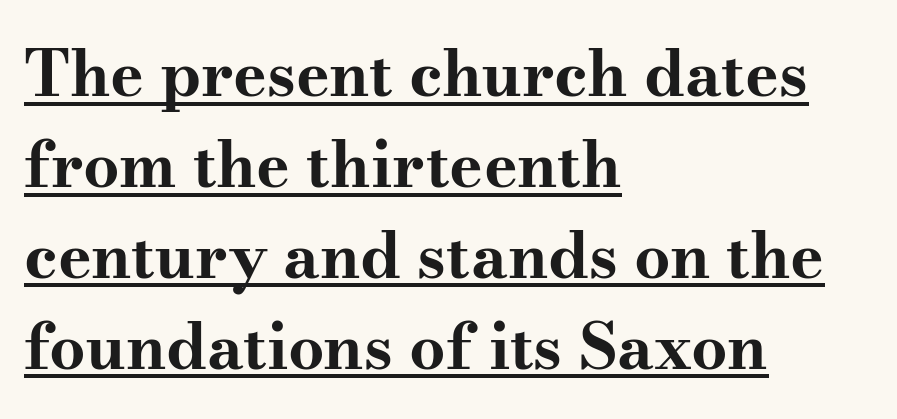
In CSS terms this would be text-align: left. Short note: letters normally spaced. Reading down the column, the eye jumps a familiar distance to each next line. Note the varied advance widths — an 'i' is clearly narrower than an 'm'. Notice how the stems are strictly vertical — no italics here.
